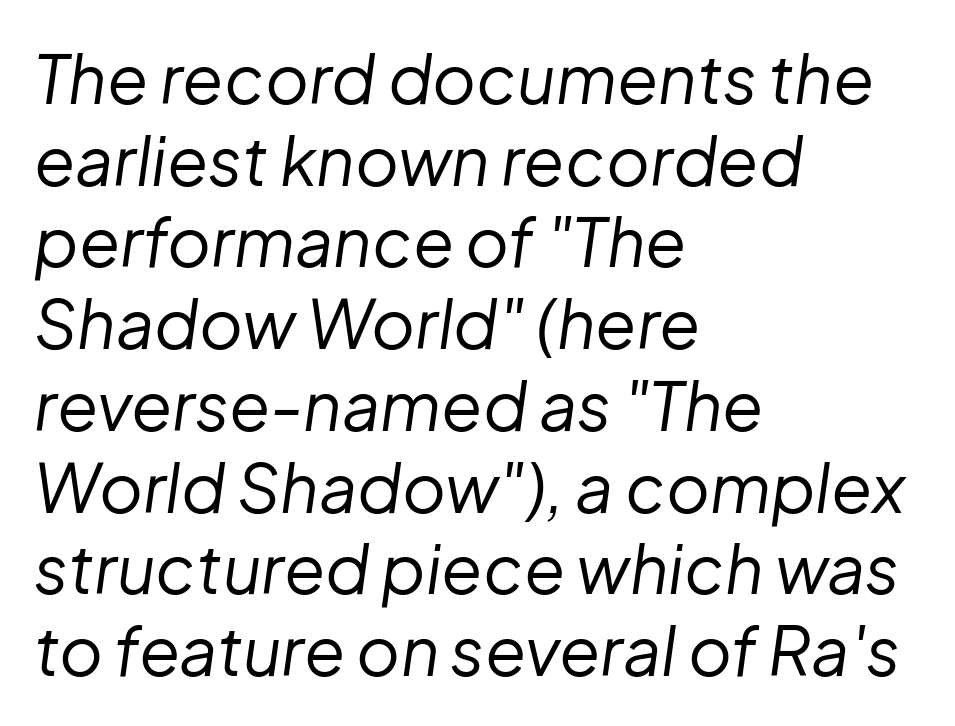
{"italic": "yes", "lean": "right", "slant_degrees": 8, "bold": "no", "weight": "regular", "width": "normal", "stroke_contrast": "low", "x_height": "medium", "monospaced": "no", "underline": "no", "align": "left", "line_spacing_ratio": 1.22, "letter_spacing": "normal", "letter_spacing_em": 0.0, "glyph_px": 67}
